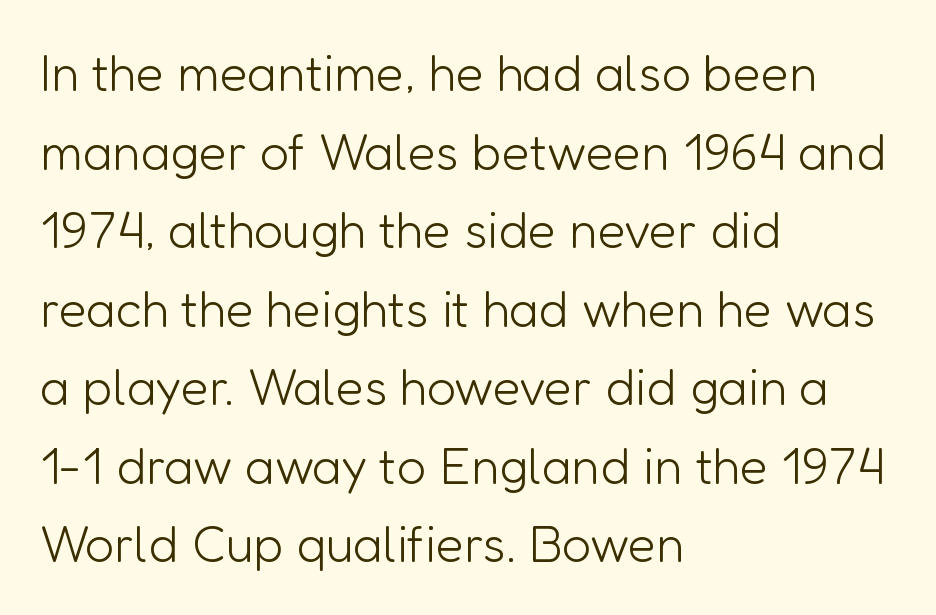
The image shows 51 px light sans-serif type, upright; set left-aligned, normal line spacing (1.54x), normal letter spacing, not underlined; low stroke contrast and a medium x-height.
